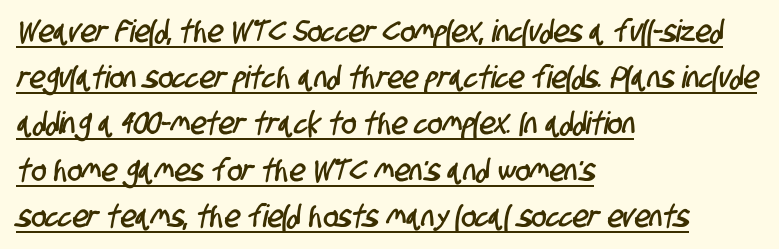
The image shows 31 px condensed sans-serif type; set left-aligned, normal line spacing (1.49x), normal letter spacing, underlined; low stroke contrast and a large x-height.
